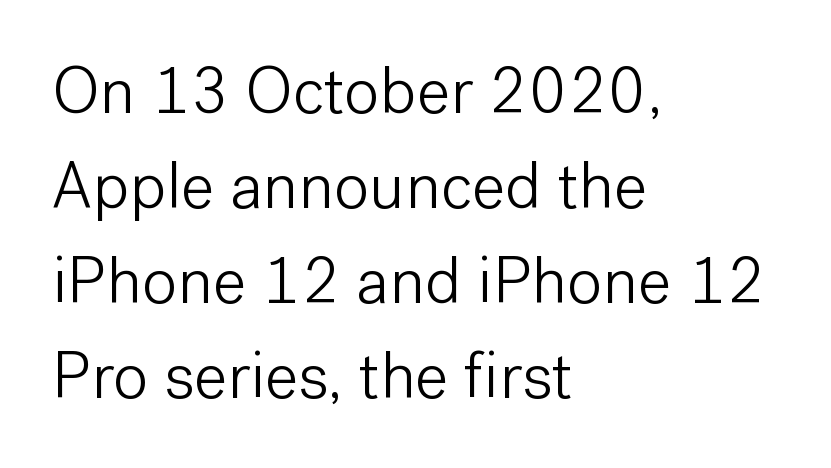
Q: Is the text bold? A: No.
Q: Is the text italic (slanted)? A: No, it is upright.
Q: Is the typeface a serif or a sans-serif typeface? A: Sans-serif.
Q: Is the text underlined? A: No.
Q: How is the paragraph aligned? A: Left-aligned.
Q: Is the spacing between letters normal or unusually wide? A: Normal.
Q: Is the spacing between lines tight, normal or loose? A: Normal.
Q: Width (condensed, normal, or wide)? A: Normal.
Q: Stroke contrast? A: Low.
Q: x-height? A: Medium.
Q: Monospaced? A: No.
